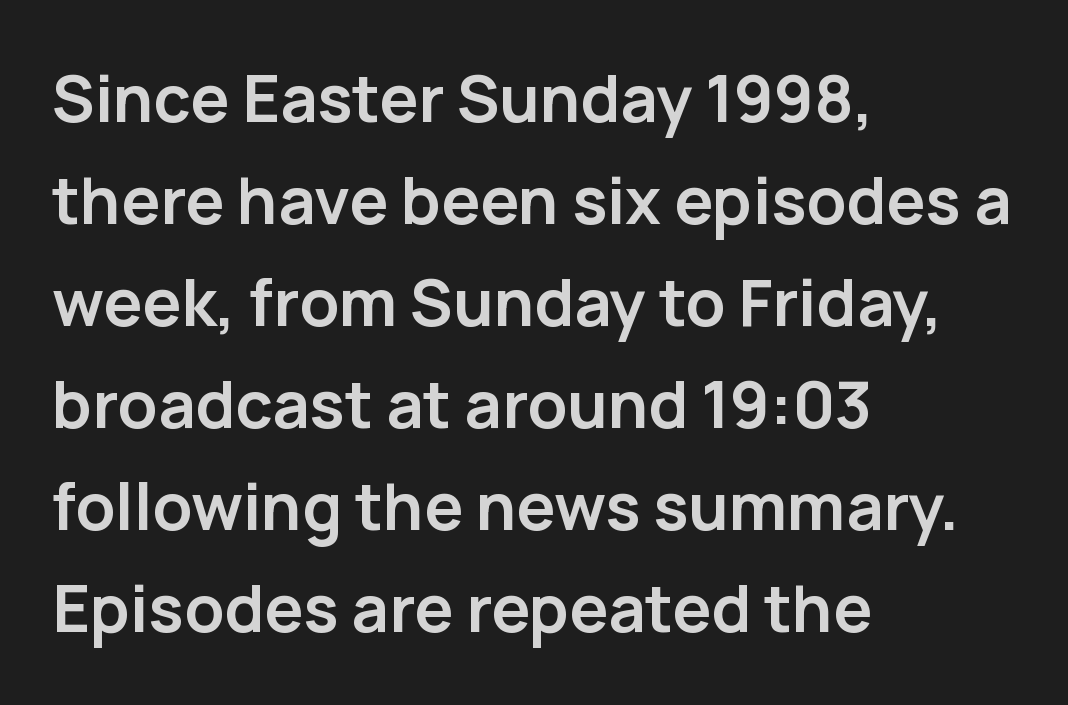
Q: Is the text bold? A: Yes.
Q: Is the text italic (slanted)? A: No, it is upright.
Q: Is the typeface a serif or a sans-serif typeface? A: Sans-serif.
Q: Is the text underlined? A: No.
Q: How is the paragraph aligned? A: Left-aligned.
Q: Is the spacing between letters normal or unusually wide? A: Normal.
Q: Is the spacing between lines tight, normal or loose? A: Normal.
Q: Width (condensed, normal, or wide)? A: Normal.
Q: Stroke contrast? A: Low.
Q: x-height? A: Medium.
Q: Monospaced? A: No.
